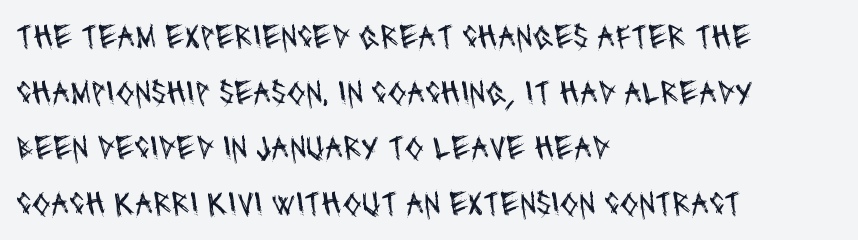
Does extra space separate the letters? No, they use regular spacing. Check where the strokes stop: nothing finishes them off — pure sans. Words float on clear page, feet unadorned. Proportional: the letters do not fall into vertical columns. The passage shown stacks its lines at a standard gap.
